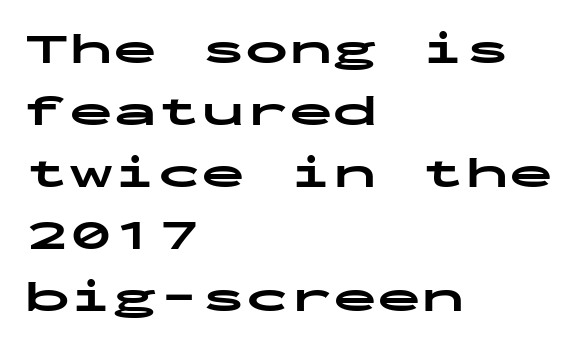
Q: Is the text bold? A: Yes.
Q: Is the text italic (slanted)? A: No, it is upright.
Q: Is the typeface a serif or a sans-serif typeface? A: Sans-serif.
Q: Is the text underlined? A: No.
Q: How is the paragraph aligned? A: Left-aligned.
Q: Is the spacing between letters normal or unusually wide? A: Normal.
Q: Is the spacing between lines tight, normal or loose? A: Normal.
Q: Width (condensed, normal, or wide)? A: Wide.
Q: Stroke contrast? A: Low.
Q: x-height? A: Medium.
Q: Monospaced? A: Yes.
